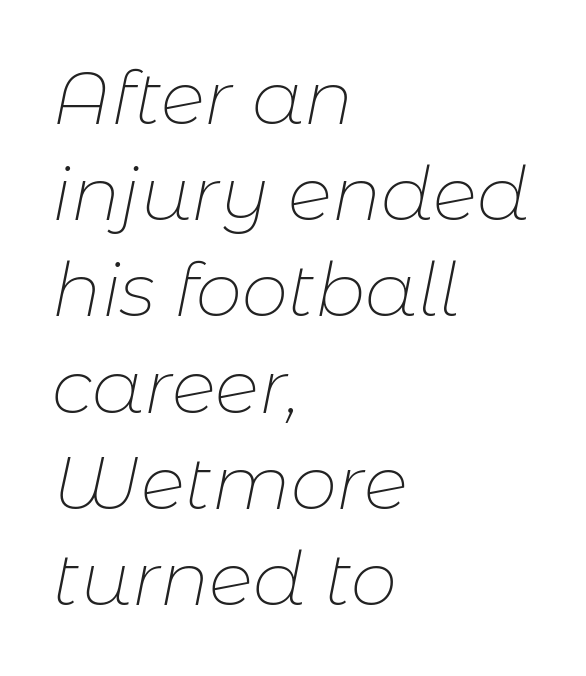
The image shows 74 px thin type, italic (leaning right); set left-aligned, normal line spacing (1.3x), normal letter spacing, not underlined; low stroke contrast and a medium x-height.
